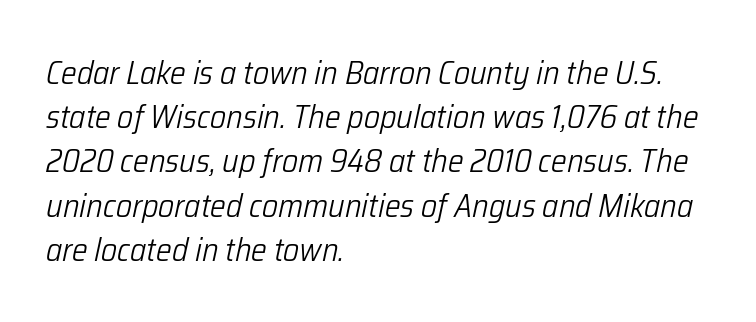
{"italic": "yes", "lean": "right", "slant_degrees": 12, "bold": "no", "weight": "light", "width": "condensed", "stroke_contrast": "low", "x_height": "medium", "monospaced": "no", "underline": "no", "align": "left", "line_spacing": "normal", "line_spacing_ratio": 1.34, "letter_spacing": "normal", "letter_spacing_em": 0.0, "glyph_px": 33}
